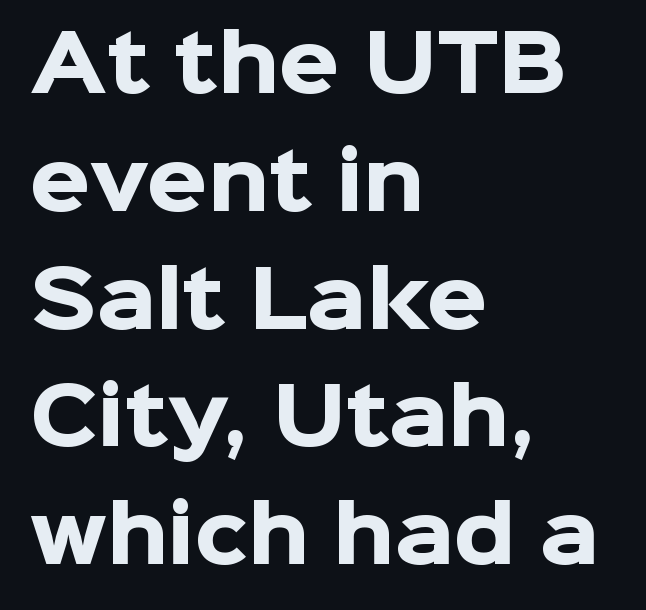
Q: Is the text bold? A: Yes.
Q: Is the text italic (slanted)? A: No, it is upright.
Q: Is the typeface a serif or a sans-serif typeface? A: Sans-serif.
Q: Is the text underlined? A: No.
Q: How is the paragraph aligned? A: Left-aligned.
Q: Is the spacing between letters normal or unusually wide? A: Normal.
Q: Is the spacing between lines tight, normal or loose? A: Normal.
Q: Width (condensed, normal, or wide)? A: Normal.
Q: Stroke contrast? A: Low.
Q: x-height? A: Medium.
Q: Monospaced? A: No.
